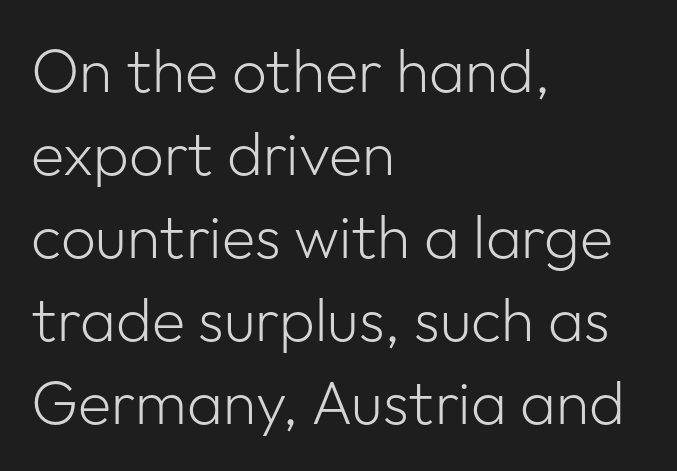
A typesetter would mark this as roman, not italic. Notice how descenders clear the ascenders below comfortably — that's standard leading. The rendering shows plain stroke endings on the letterforms — a sans-serif design. Glyph-to-glyph distance matches everyday printed text.
